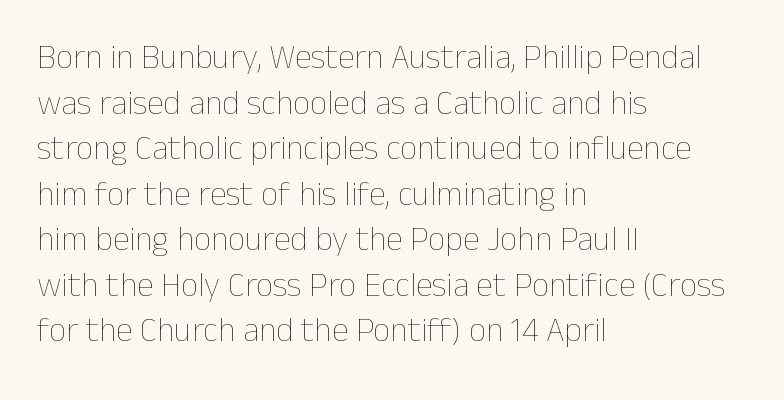
Each letter keeps its own natural width here, so spacing adapts to shape. Compared with typical paragraphs, the rows here are spaced about the same. Type without underlining. The gaps between neighbouring characters are ordinary and unremarkable.
